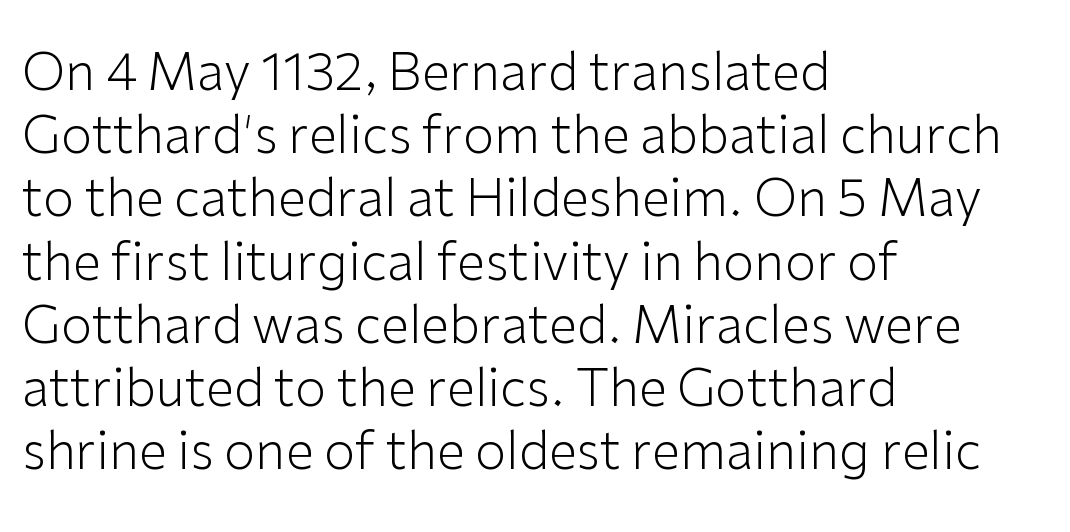
Q: Is the text bold? A: No.
Q: Is the text italic (slanted)? A: No, it is upright.
Q: Is the typeface a serif or a sans-serif typeface? A: Sans-serif.
Q: Is the text underlined? A: No.
Q: How is the paragraph aligned? A: Left-aligned.
Q: Is the spacing between letters normal or unusually wide? A: Normal.
Q: Width (condensed, normal, or wide)? A: Normal.
Q: Stroke contrast? A: Low.
Q: x-height? A: Medium.
Q: Monospaced? A: No.
